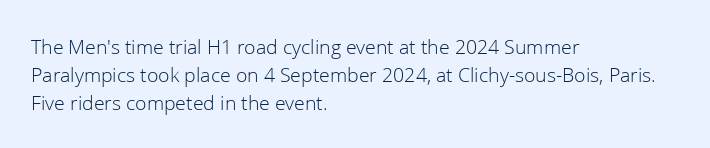
The paragraph has a hard left edge and a soft right edge. Rows of type keep a routine distance in the vertical direction. The letters sit at their default tracking, neither squeezed nor spread. Posture: vertical.
